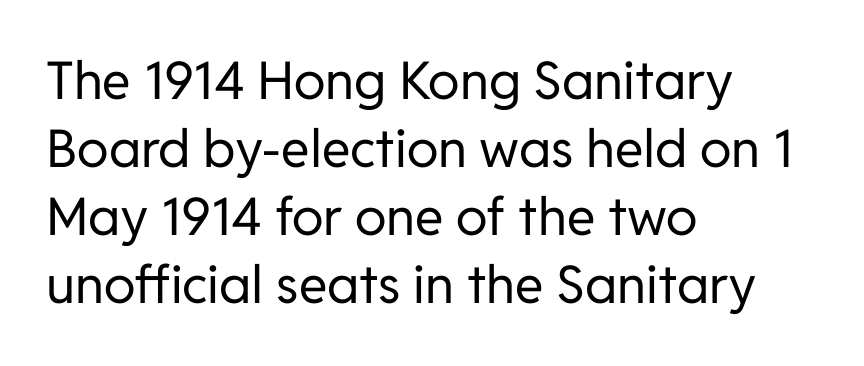
{"serif": "no", "italic": "no", "bold": "no", "weight": "regular", "width": "normal", "stroke_contrast": "low", "x_height": "medium", "monospaced": "no", "underline": "no", "align": "left", "line_spacing": "normal", "line_spacing_ratio": 1.31, "letter_spacing": "normal", "letter_spacing_em": 0.0, "glyph_px": 52}
